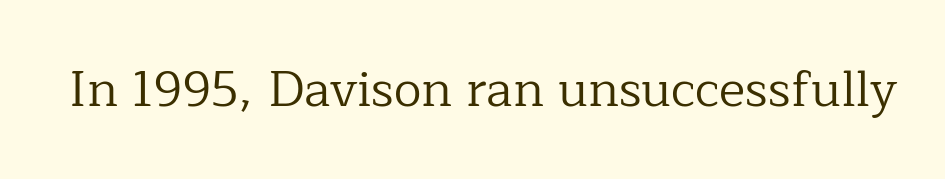
{"serif": "yes", "italic": "no", "bold": "no", "weight": "regular", "width": "normal", "stroke_contrast": "low", "x_height": "medium", "monospaced": "no", "underline": "no", "letter_spacing": "normal", "letter_spacing_em": 0.0, "glyph_px": 50}
